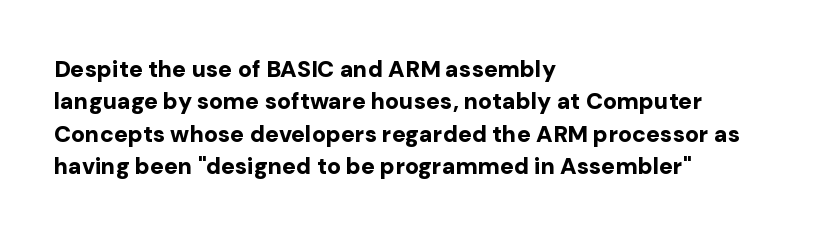
The image shows 23 px bold type, upright; set left-aligned, normal line spacing (1.41x), normal letter spacing, not underlined.
